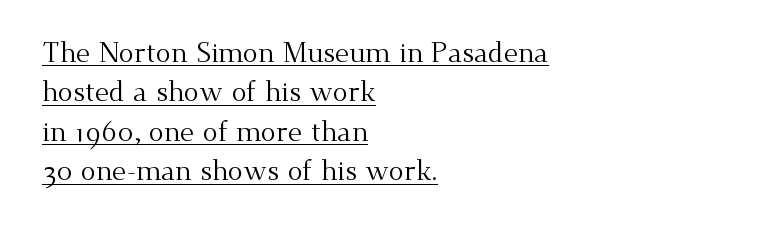
Left-aligned paragraph, ragged on the right. The weight tops out at a normal text grade. A typesetter would call this leading conventional body-copy spacing. Letterform terminals end in serifs throughout the passage. Looks like regular typesetting: each glyph gets only the width it needs. Honestly, the letter spacing is just normal — you wouldn't notice it.
